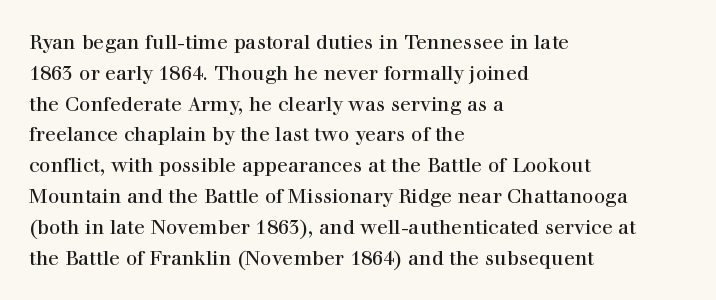
Q: Is the text italic (slanted)? A: No, it is upright.
Q: Is the text underlined? A: No.
Q: How is the paragraph aligned? A: Left-aligned.
Q: Is the spacing between letters normal or unusually wide? A: Normal.
Q: Is the spacing between lines tight, normal or loose? A: Normal.
